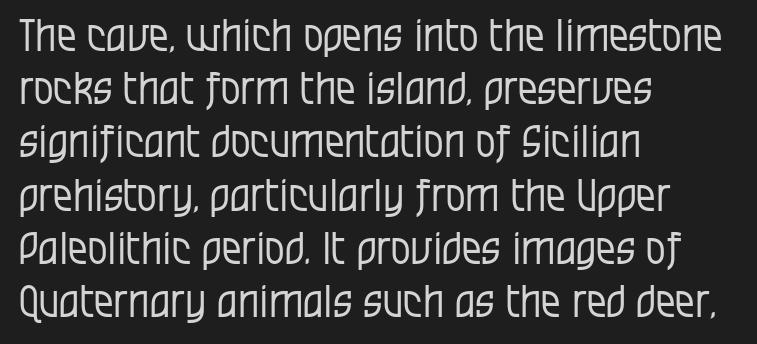
{"serif": "no", "italic": "no", "bold": "no", "weight": "regular", "width": "condensed", "stroke_contrast": "low", "x_height": "large", "monospaced": "no", "underline": "no", "align": "left", "line_spacing_ratio": 1.21, "letter_spacing": "normal", "letter_spacing_em": 0.0, "glyph_px": 44}
